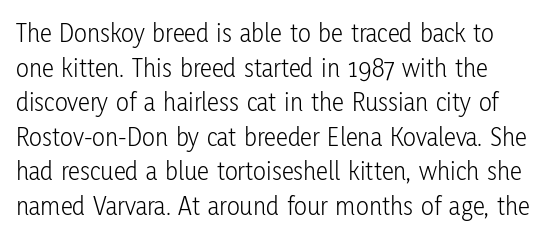
The image shows 27 px text type, upright; set normal line spacing (1.28x), normal letter spacing, not underlined.
